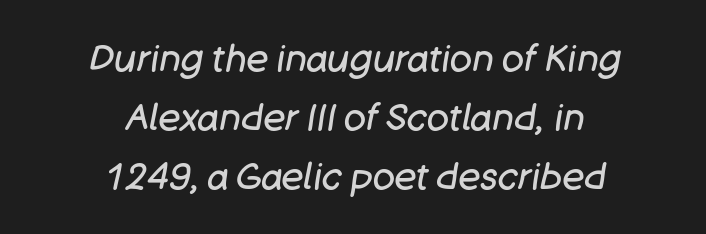
A bare baseline throughout the passage. Students, observe: this is what conventionally led text looks like. The typesetting does not lean heavy: it is not bold. Does the lettering tilt? It does — this is italic. Short and long lines alike share a common midpoint.
